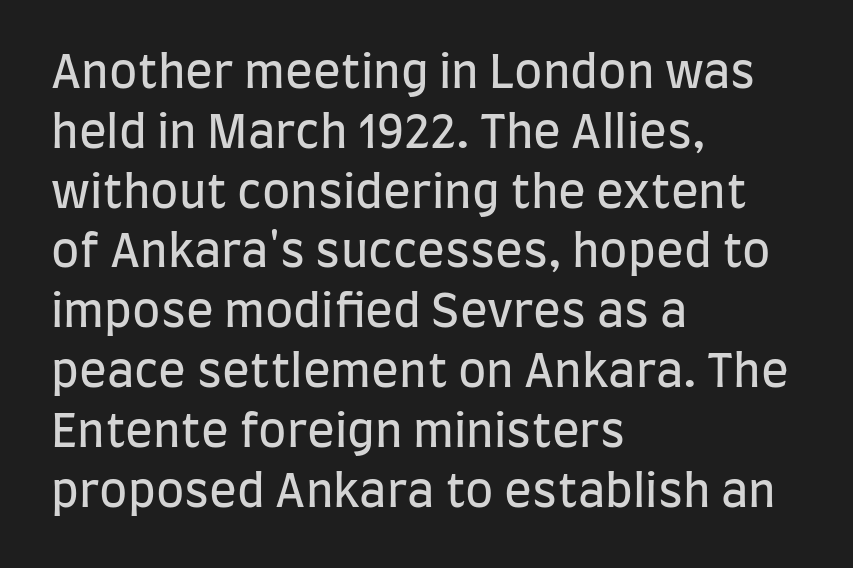
Notice how descenders clear the ascenders below comfortably — that's standard leading. Tracking value appears to be zero — textbook default spacing. Note the varied advance widths — an 'i' is clearly narrower than an 'm'. Serif or sans? Sans — the stroke terminals are bare. Bare-footed words on every line. Weight: not bold — regular or lighter.
